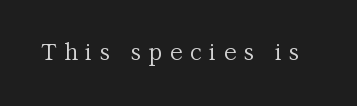
The image shows 23 px text type, upright; set unusually wide letter spacing (+0.33 em), not underlined.
